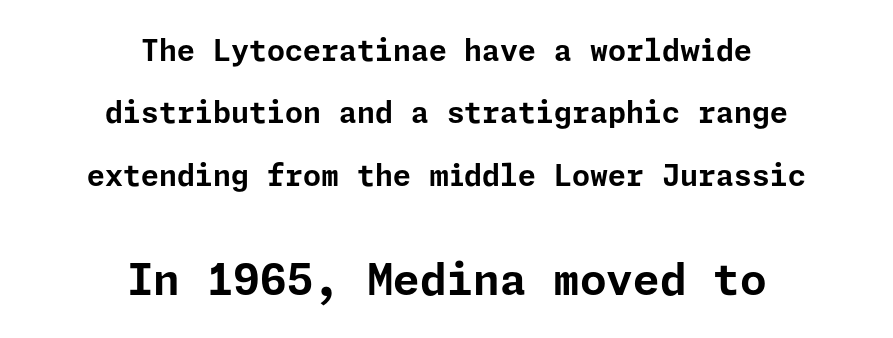
This layout puts the modest block above and the oversized block below. Posture: upright roman. The passage shown has conventional tracking throughout. If you folded the block vertically in half, each line would mirror itself in length.
